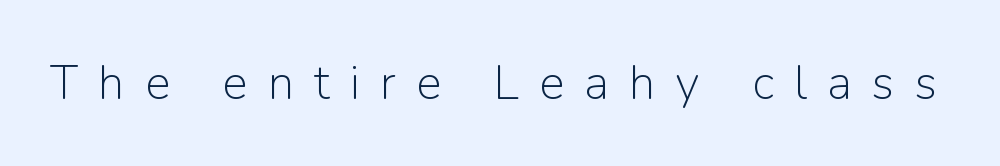
{"serif": "no", "italic": "no", "bold": "no", "weight": "light", "width": "normal", "stroke_contrast": "low", "x_height": "medium", "monospaced": "no", "underline": "no", "letter_spacing": "wide", "letter_spacing_em": 0.42, "glyph_px": 48}
